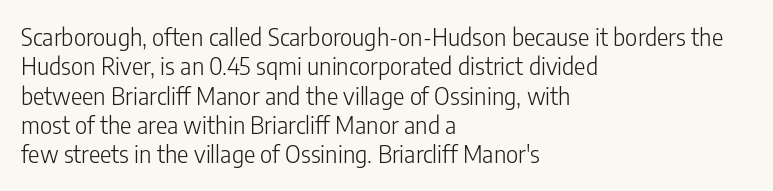
The image shows 24 px text type, upright; set left-aligned, line spacing 1.22x, normal letter spacing, not underlined.
